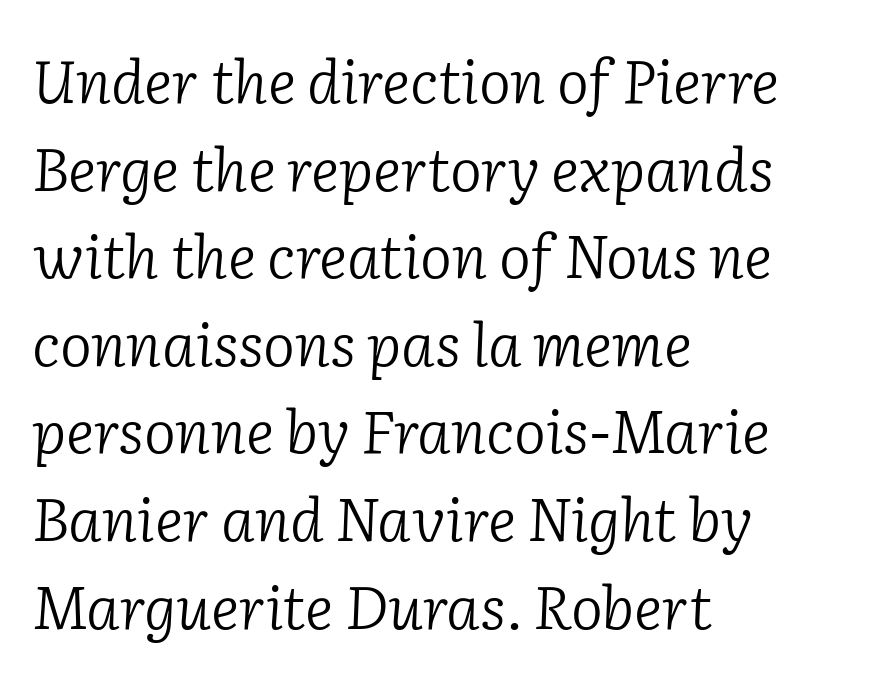
This is not heavy type; no bold has been used. This is oblique type, the kind used for emphasis or titles. The typeface chosen for these lines features serifs. How are the letters spaced? Ordinarily, with no added tracking. These lines stack with their left ends in a neat column.
